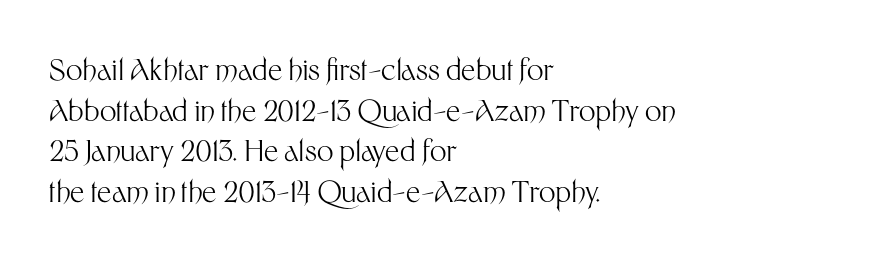
Q: Is the text bold? A: No.
Q: Is the text italic (slanted)? A: No, it is upright.
Q: Is the typeface a serif or a sans-serif typeface? A: Sans-serif.
Q: Is the text underlined? A: No.
Q: How is the paragraph aligned? A: Left-aligned.
Q: Is the spacing between letters normal or unusually wide? A: Normal.
Q: Is the spacing between lines tight, normal or loose? A: Normal.
Q: Width (condensed, normal, or wide)? A: Normal.
Q: Stroke contrast? A: Medium.
Q: x-height? A: Medium.
Q: Monospaced? A: No.
